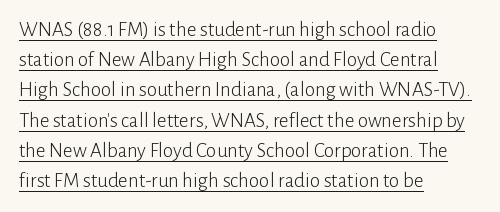
Q: Is the text bold? A: No.
Q: Is the text italic (slanted)? A: No, it is upright.
Q: Is the text underlined? A: Yes.
Q: How is the paragraph aligned? A: Left-aligned.
Q: Is the spacing between letters normal or unusually wide? A: Normal.
Q: Is the spacing between lines tight, normal or loose? A: Normal.
